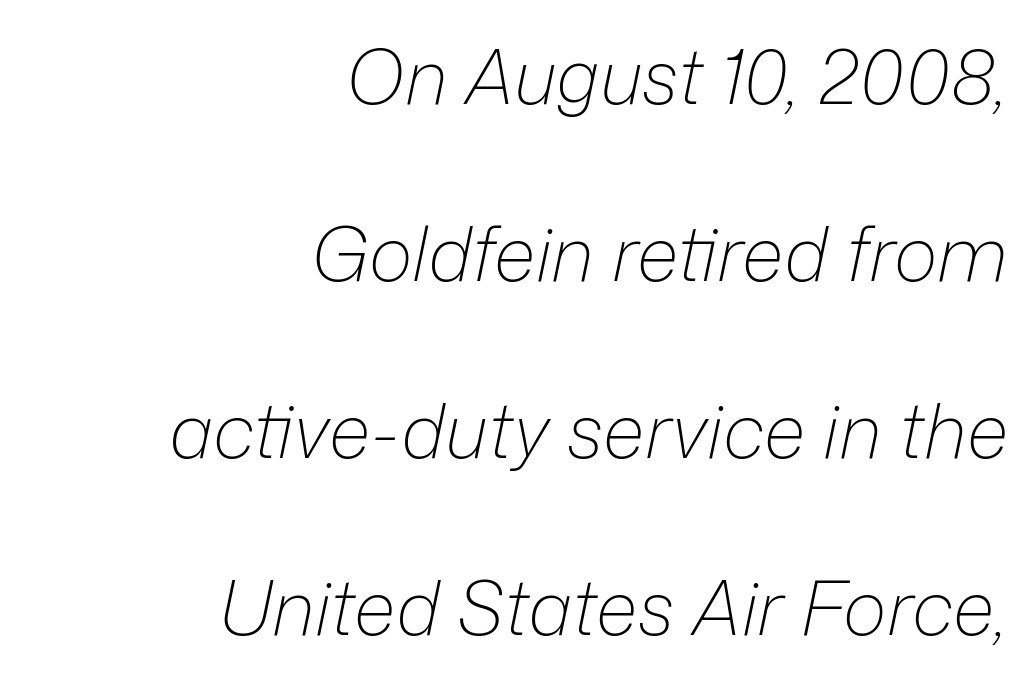
{"italic": "yes", "lean": "right", "slant_degrees": 12, "bold": "no", "weight": "light", "width": "normal", "stroke_contrast": "low", "x_height": "medium", "monospaced": "no", "underline": "no", "align": "right", "line_spacing": "loose", "line_spacing_ratio": 2.36, "letter_spacing": "normal", "letter_spacing_em": 0.0, "glyph_px": 75}
